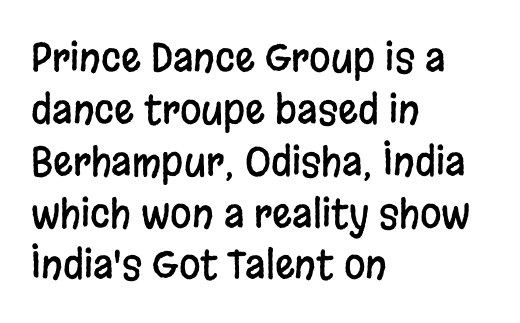
The image shows 39 px condensed sans-serif type, upright; set left-aligned, normal line spacing (1.33x), normal letter spacing, not underlined; low stroke contrast and a large x-height.
